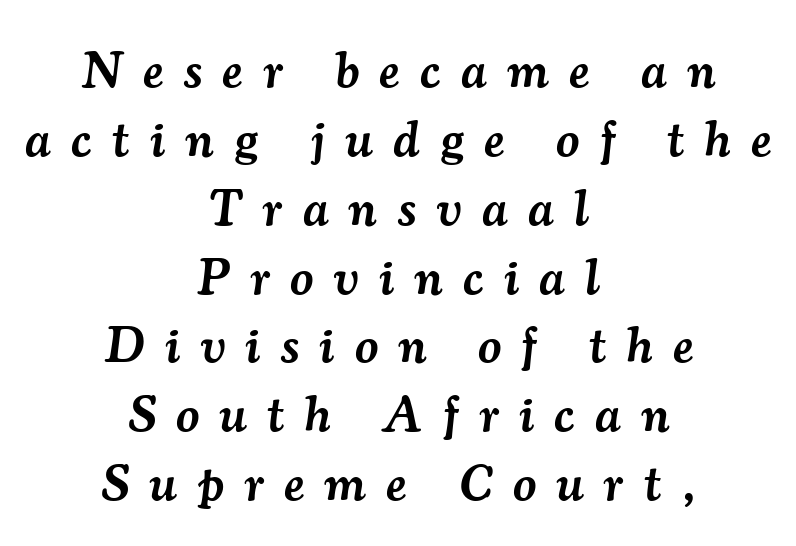
{"serif": "yes", "italic": "yes", "lean": "right", "slant_degrees": 7, "bold": "semi", "weight": "semibold", "width": "normal", "stroke_contrast": "medium", "x_height": "small", "monospaced": "no", "underline": "no", "align": "center", "line_spacing": "normal", "line_spacing_ratio": 1.35, "letter_spacing": "wide", "letter_spacing_em": 0.4, "glyph_px": 51}
